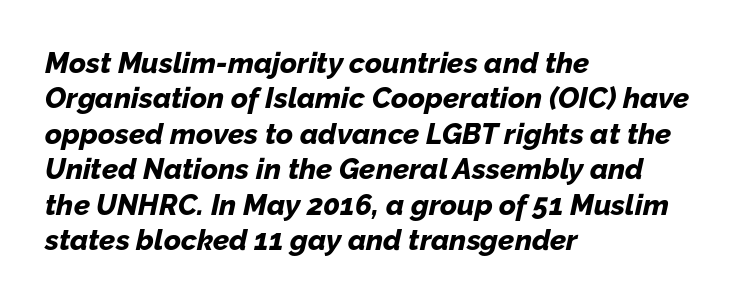
The image shows 29 px bold type, italic (leaning right); set left-aligned, line spacing 1.22x, normal letter spacing, not underlined; low stroke contrast and a medium x-height.
